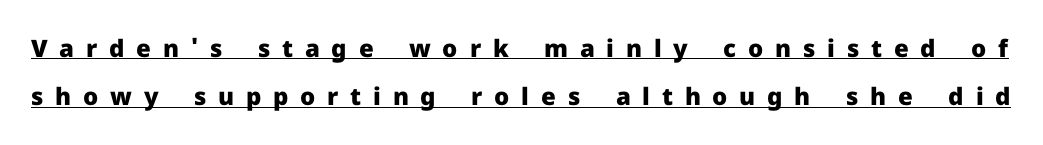
When letters stand straight like this, we call the style roman or upright. Someone cranked the tracking dial way up on this one. This is heavy type, rendered in bold. You could fit nearly another row in the gap between these rows.
